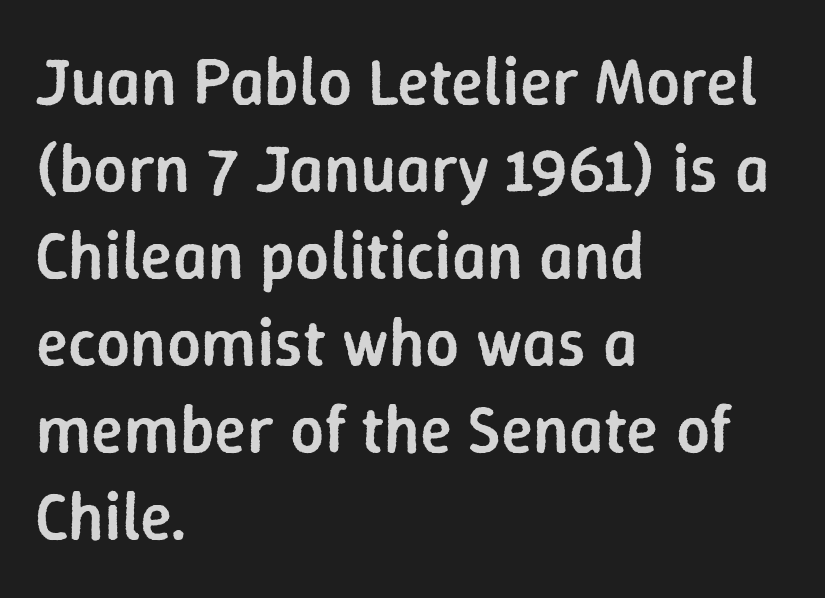
{"serif": "no", "italic": "no", "bold": "semi", "weight": "semibold", "width": "normal", "stroke_contrast": "low", "x_height": "medium", "monospaced": "no", "underline": "no", "align": "left", "line_spacing": "normal", "line_spacing_ratio": 1.3, "letter_spacing": "normal", "letter_spacing_em": 0.0, "glyph_px": 67}
